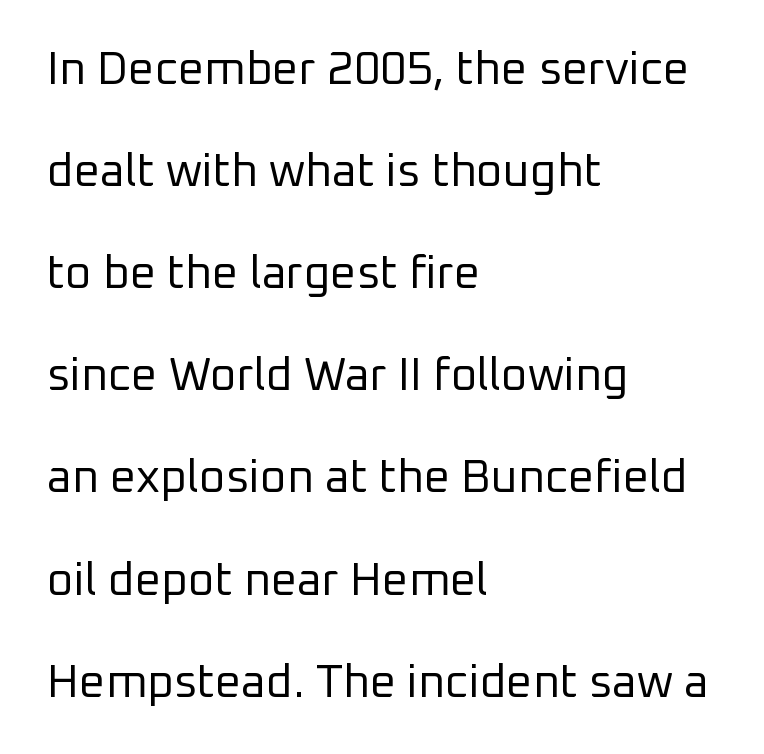
The image shows 46 px regular-weight sans-serif type, upright; set left-aligned, loose line spacing (2.22x), normal letter spacing, not underlined; low stroke contrast and a medium x-height.
